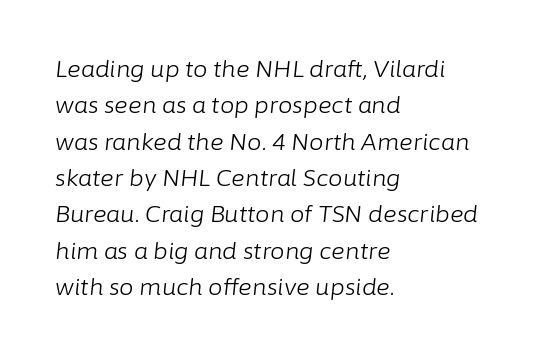
Q: Is the text bold? A: No.
Q: Is the text italic (slanted)? A: Yes, it leans right by about 6 degrees.
Q: Is the text underlined? A: No.
Q: How is the paragraph aligned? A: Left-aligned.
Q: Is the spacing between letters normal or unusually wide? A: Normal.
Q: Is the spacing between lines tight, normal or loose? A: Normal.
